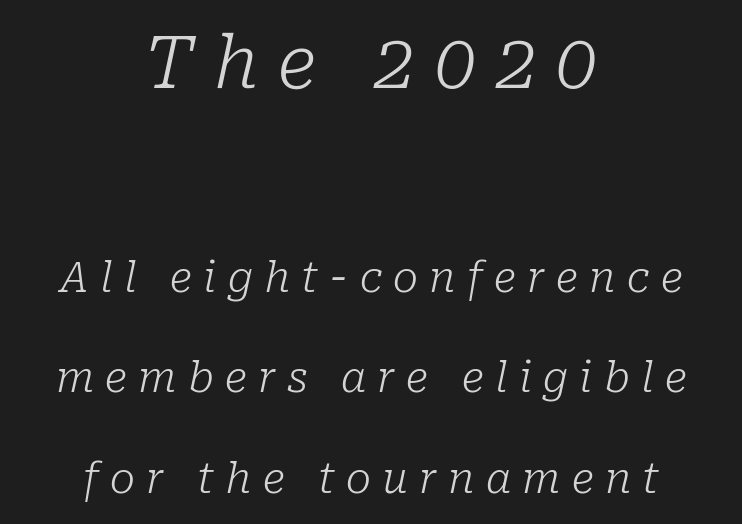
{"serif": "yes", "italic": "yes", "lean": "right", "slant_degrees": 10, "bold": "no", "weight": "light", "width": "normal", "stroke_contrast": "low", "x_height": "medium", "monospaced": "no", "underline": "no", "align": "center", "line_spacing": "loose", "line_spacing_ratio": 2.39, "letter_spacing": "wide", "letter_spacing_em": 0.27, "larger_block": "first", "size_ratio": 1.74, "glyph_px": 73}
